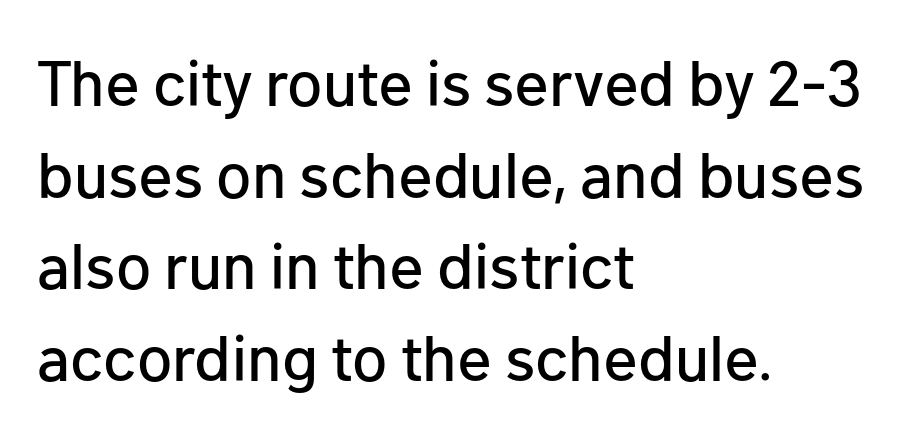
Q: Is the text italic (slanted)? A: No, it is upright.
Q: Is the typeface a serif or a sans-serif typeface? A: Sans-serif.
Q: Is the text underlined? A: No.
Q: How is the paragraph aligned? A: Left-aligned.
Q: Is the spacing between letters normal or unusually wide? A: Normal.
Q: Is the spacing between lines tight, normal or loose? A: Normal.
Q: Width (condensed, normal, or wide)? A: Normal.
Q: Stroke contrast? A: Low.
Q: x-height? A: Medium.
Q: Monospaced? A: No.
